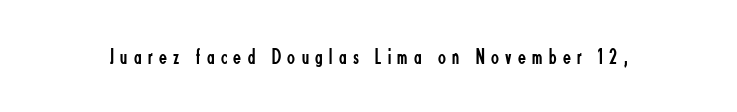
Characters follow at a spacing far wider than the type designer built in. The glyphs are unaccompanied by any horizontal stroke below them. The type sits square on the baseline with zero lean. The font is comparable to plain body text, perhaps lighter.
